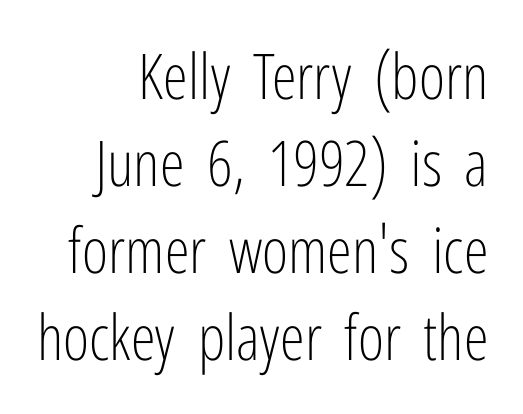
Q: Is the text bold? A: No.
Q: Is the text italic (slanted)? A: No, it is upright.
Q: Is the typeface a serif or a sans-serif typeface? A: Sans-serif.
Q: Is the text underlined? A: No.
Q: How is the paragraph aligned? A: Right-aligned.
Q: Is the spacing between letters normal or unusually wide? A: Normal.
Q: Is the spacing between lines tight, normal or loose? A: Normal.
Q: Width (condensed, normal, or wide)? A: Condensed.
Q: Stroke contrast? A: Low.
Q: x-height? A: Medium.
Q: Monospaced? A: No.
